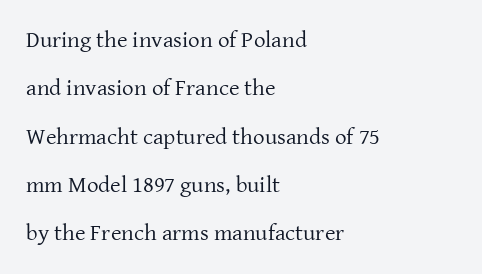
Q: Is the text bold? A: No.
Q: Is the text italic (slanted)? A: No, it is upright.
Q: Is the text underlined? A: No.
Q: How is the paragraph aligned? A: Left-aligned.
Q: Is the spacing between letters normal or unusually wide? A: Normal.
Q: Is the spacing between lines tight, normal or loose? A: Loose.
